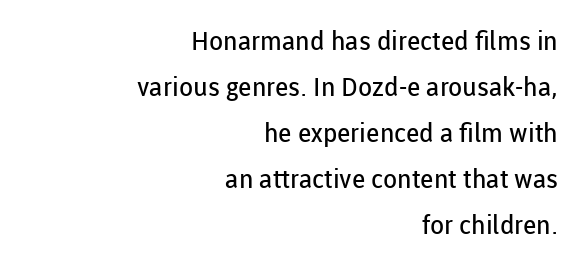
Q: Is the text bold? A: No.
Q: Is the text italic (slanted)? A: No, it is upright.
Q: Is the text underlined? A: No.
Q: How is the paragraph aligned? A: Right-aligned.
Q: Is the spacing between letters normal or unusually wide? A: Normal.
